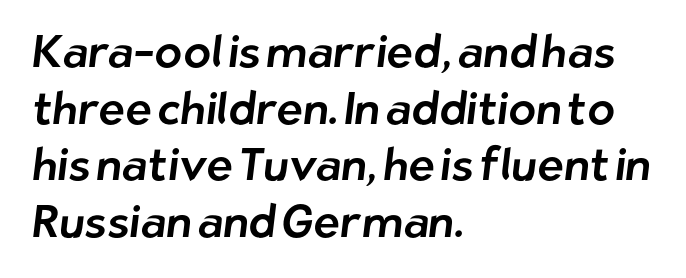
The rendering uses a moderate line-height, typical for paragraphs. Unlike a traditional serif, this face leaves its strokes unadorned. This rendering features lettering with no underline. This rendering uses left alignment, leaving the right contour irregular. You could not count columns in this text — the font is proportionally spaced. Spacing between characters is what you'd get straight out of the box.
